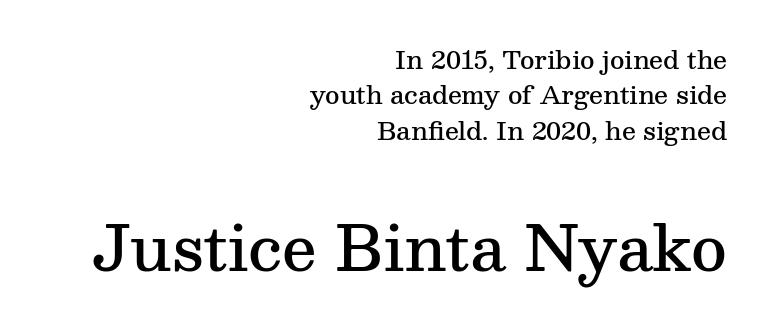
Look at the bottom of the vertical strokes: they flare into serifs here. Looks like regular typesetting: each glyph gets only the width it needs. Do the letters lean? They stand straight. Bigger letters appear in the bottom chunk; the top chunk is reduced. Unmarked baselines from the first word to the last. This is the in-between weight designers call semibold or demi.
